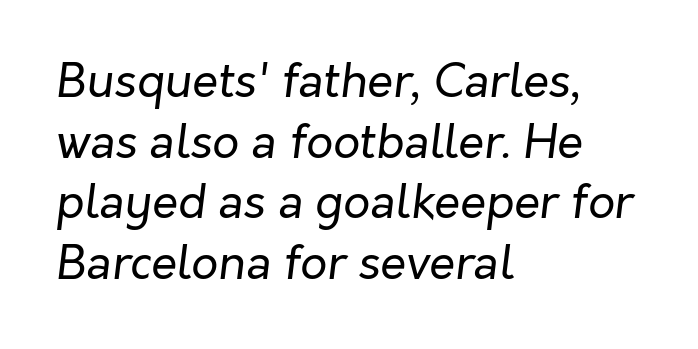
Slanted lettering throughout. If you drew a ruler down the left edge, every line would touch it. In terms of letterspacing, this is plain default setting. A normal amount of white space separates one row of letters from the next. The area under the type is left untouched. Spacing verdict: proportional, widths tailored to each character.
